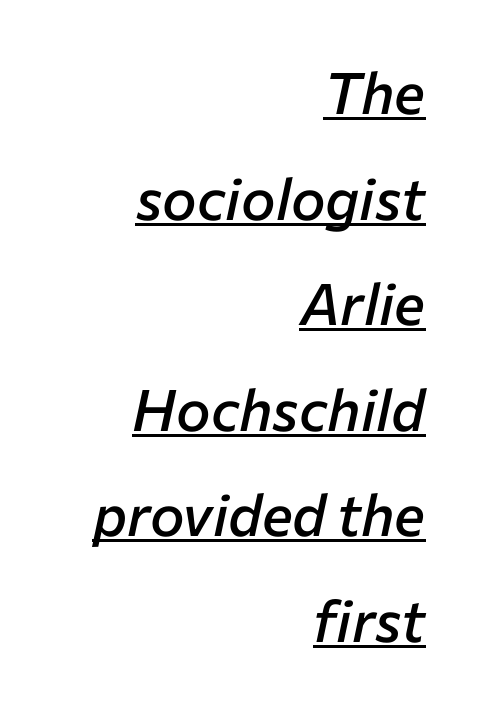
The rendering uses natural spacing where letterforms have individual widths. The lines in this sample share a right terminus and differ only in where they begin. Nobody touched the tracking dial on this one. Compared with an ordinary text face, these strokes are moderately heavier — a semibold. What decoration does the sample have? An underline. Compared with ordinary roman type, these characters are visibly tilted.
